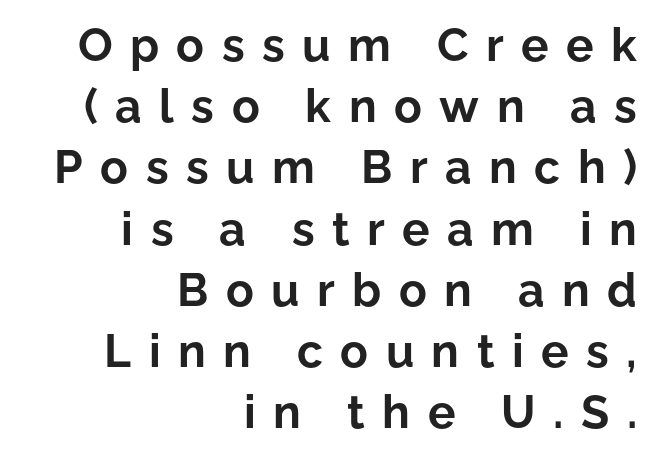
Q: Is the text bold? A: Yes.
Q: Is the text italic (slanted)? A: No, it is upright.
Q: Is the typeface a serif or a sans-serif typeface? A: Sans-serif.
Q: Is the text underlined? A: No.
Q: How is the paragraph aligned? A: Right-aligned.
Q: Is the spacing between letters normal or unusually wide? A: Unusually wide.
Q: Is the spacing between lines tight, normal or loose? A: Normal.
Q: Width (condensed, normal, or wide)? A: Normal.
Q: Stroke contrast? A: Low.
Q: x-height? A: Medium.
Q: Monospaced? A: No.
